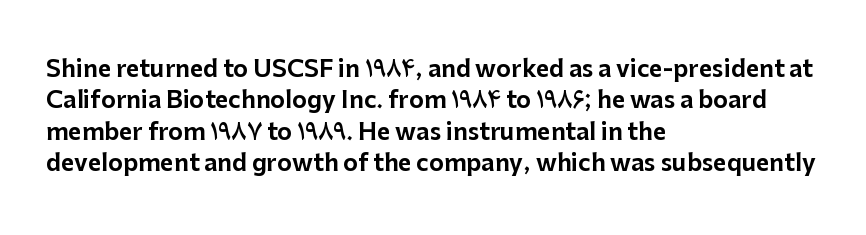
The image shows 23 px text type, upright; set left-aligned, normal line spacing (1.36x), normal letter spacing, not underlined.
